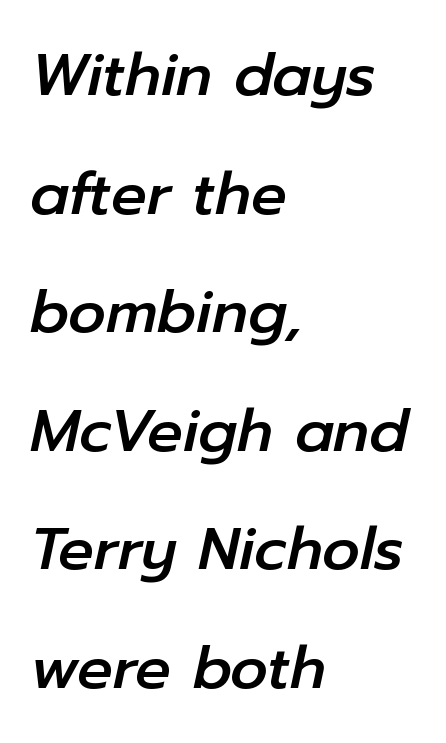
Just letters on the line, the space beneath them empty. The face used here has a pronounced slope to its letters. Is the letter spacing exaggerated? No — it looks like the ordinary default. Is this a fixed-width face? No — the glyphs have proportional, varying widths. Horizontal alignment here is leftward, the default for most running prose. The block of text is sparse from top to bottom, with ample space between rows.
